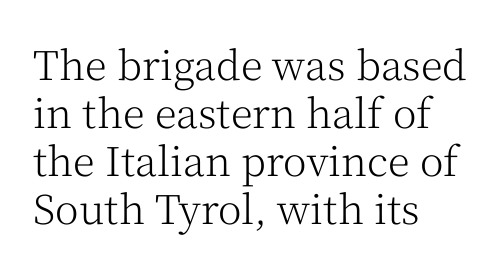
{"serif": "yes", "italic": "no", "bold": "no", "weight": "light", "width": "normal", "stroke_contrast": "medium", "x_height": "medium", "monospaced": "no", "underline": "no", "align": "left", "line_spacing_ratio": 1.2, "letter_spacing": "normal", "letter_spacing_em": 0.0, "glyph_px": 40}
